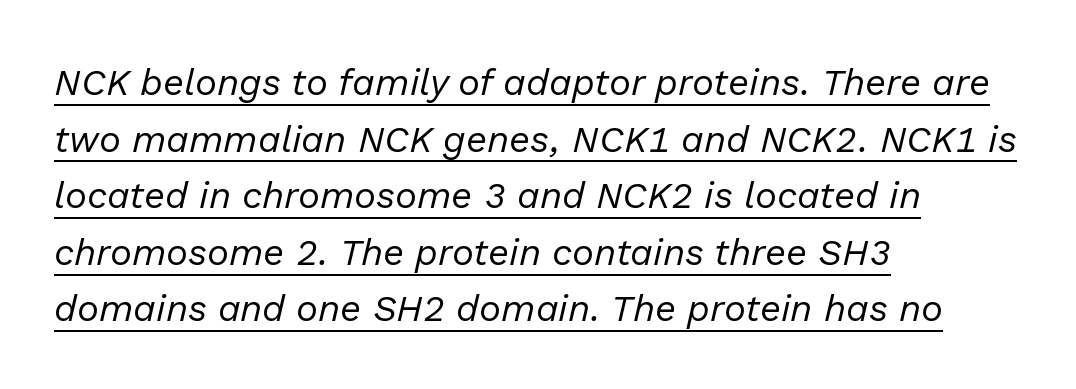
You could call the tracking neutral — neither tight nor loose. Line beginnings align vertically; line endings do not. The specimen includes a rule beneath the text block's lines. Ink coverage per letter is moderate at most. Interline gaps are of average width in this sample. The letters advance in unequal steps, a hallmark of proportional type.
